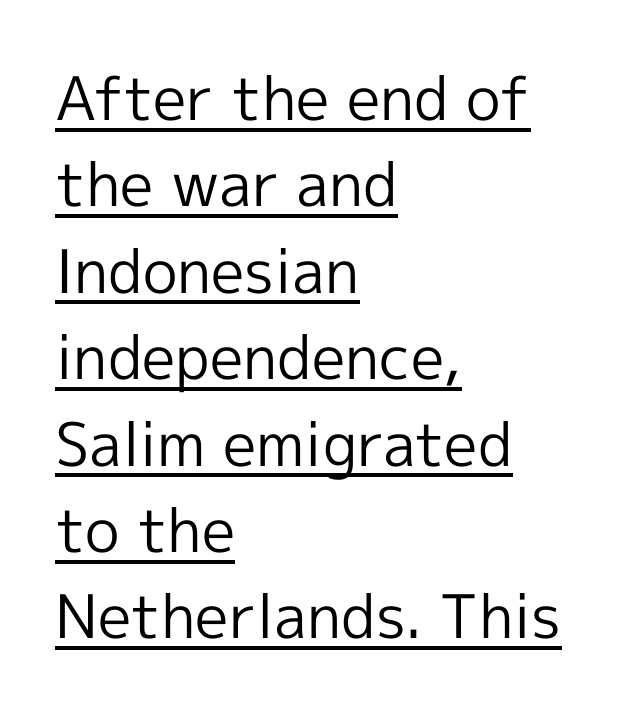
Q: Is the text bold? A: No.
Q: Is the text italic (slanted)? A: No, it is upright.
Q: Is the typeface a serif or a sans-serif typeface? A: Sans-serif.
Q: Is the text underlined? A: Yes.
Q: How is the paragraph aligned? A: Left-aligned.
Q: Is the spacing between letters normal or unusually wide? A: Normal.
Q: Is the spacing between lines tight, normal or loose? A: Normal.
Q: Width (condensed, normal, or wide)? A: Normal.
Q: x-height? A: Medium.
Q: Monospaced? A: No.
